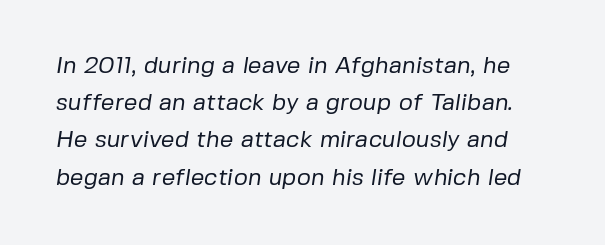
Q: Is the text bold? A: No.
Q: Is the text underlined? A: No.
Q: Is the spacing between letters normal or unusually wide? A: Normal.
Q: Is the spacing between lines tight, normal or loose? A: Normal.
